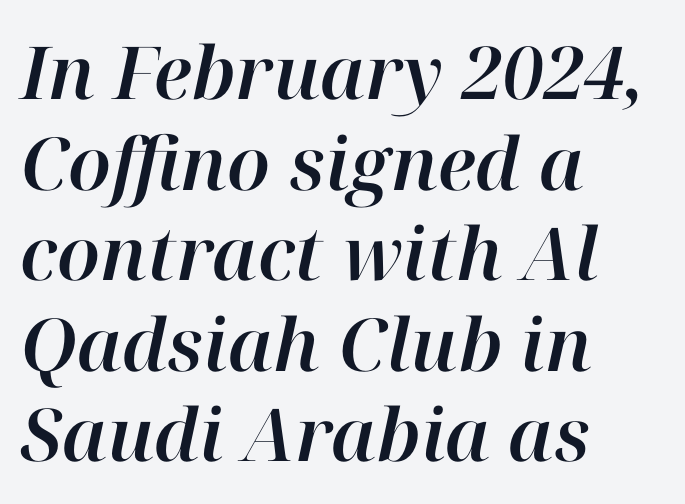
{"italic": "yes", "lean": "right", "slant_degrees": 12, "width": "normal", "stroke_contrast": "high", "x_height": "medium", "monospaced": "no", "underline": "no", "align": "left", "line_spacing_ratio": 1.24, "letter_spacing": "normal", "letter_spacing_em": 0.0, "glyph_px": 73}
